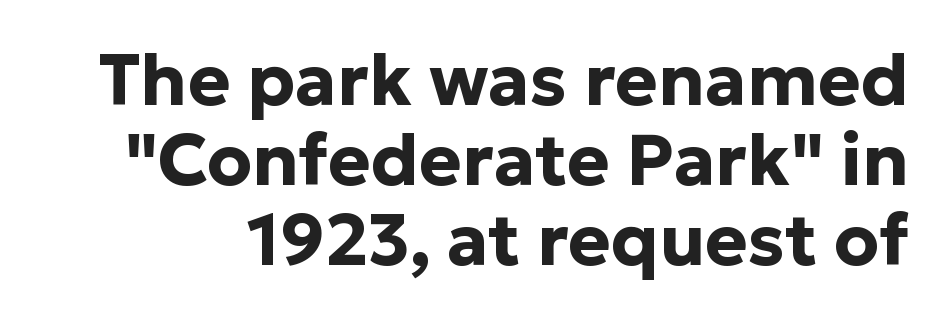
{"serif": "no", "italic": "no", "bold": "yes", "weight": "bold", "width": "normal", "stroke_contrast": "low", "x_height": "medium", "monospaced": "no", "underline": "no", "line_spacing": "tight", "line_spacing_ratio": 1.11, "letter_spacing": "normal", "letter_spacing_em": 0.0, "glyph_px": 72}
